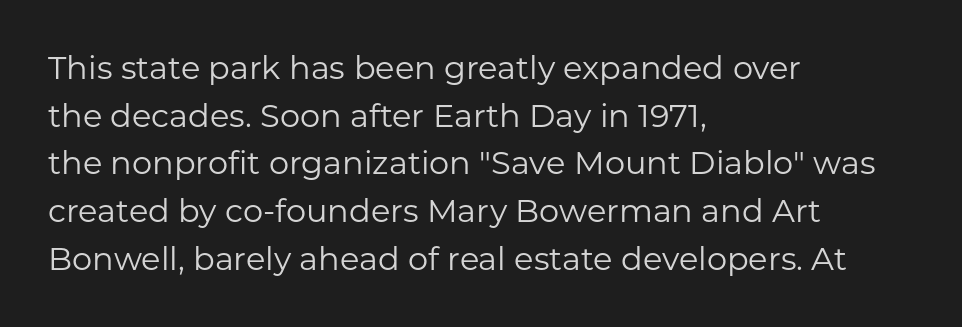
The image shows 32 px regular-weight sans-serif type, upright; set left-aligned, normal line spacing (1.49x), normal letter spacing, not underlined; low stroke contrast and a medium x-height.
